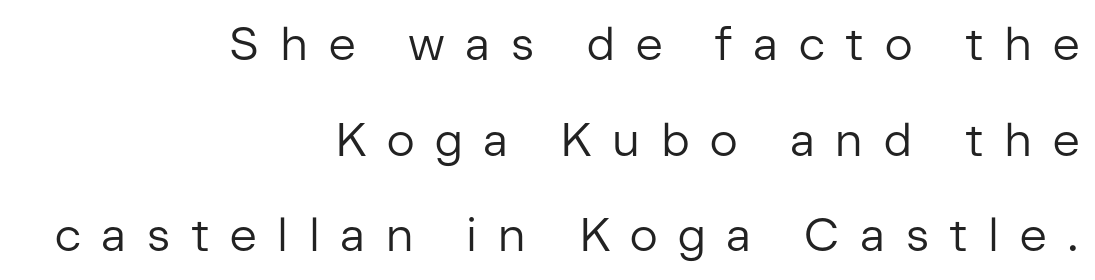
Q: Is the text bold? A: No.
Q: Is the text italic (slanted)? A: No, it is upright.
Q: Is the typeface a serif or a sans-serif typeface? A: Sans-serif.
Q: Is the text underlined? A: No.
Q: How is the paragraph aligned? A: Right-aligned.
Q: Is the spacing between letters normal or unusually wide? A: Unusually wide.
Q: Is the spacing between lines tight, normal or loose? A: Loose.
Q: Width (condensed, normal, or wide)? A: Normal.
Q: Stroke contrast? A: Low.
Q: x-height? A: Medium.
Q: Monospaced? A: No.
